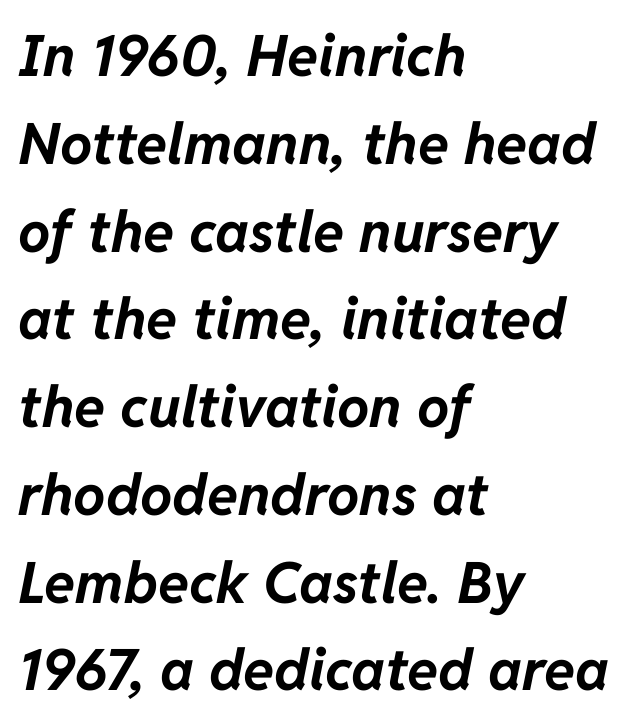
The image shows 57 px bold type, italic (leaning right); set left-aligned, normal line spacing (1.54x), normal letter spacing, not underlined; low stroke contrast and a medium x-height.
